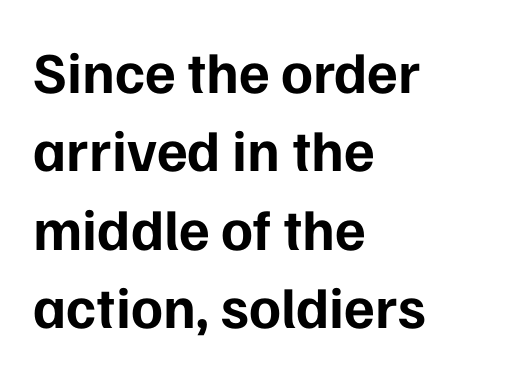
The image shows 58 px bold sans-serif type, upright; set left-aligned, normal line spacing (1.35x), normal letter spacing, not underlined; low stroke contrast and a medium x-height.
